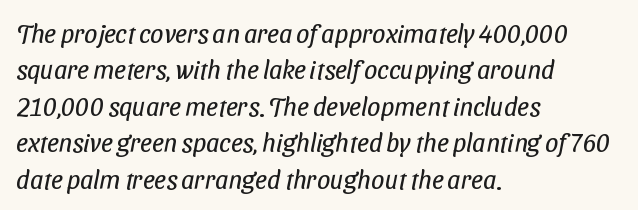
Each line starts at the same left margin while the right side varies. Regarding leading, the lines here are spaced in the standard way. No chunkiness to these letters — they're not bold. The face used here is rendered with its standard letterfit.
